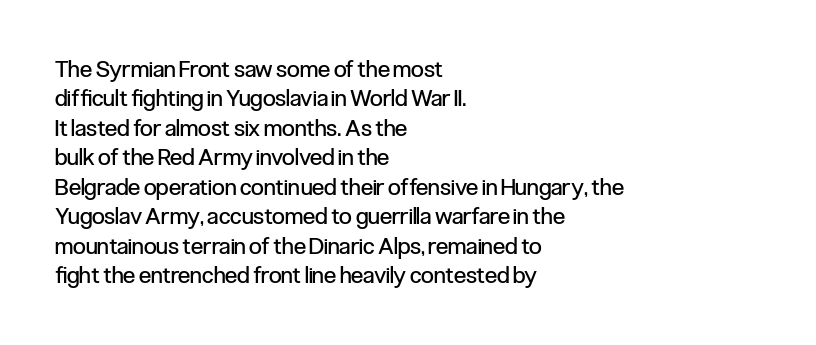
It's the straight-up-and-down kind of type. The face used here is rendered with its standard letterfit. The setting favours the left margin, as ordinary paragraphs usually do. This is not heavy type; no bold has been used. Interline gaps are of average width in this sample.
